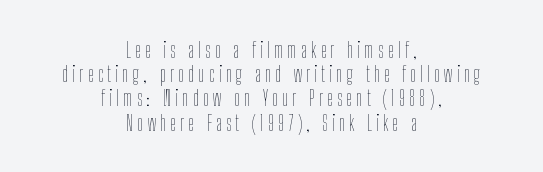
{"italic": "no", "bold": "no", "underline": "no", "align": "center", "line_spacing": "tight", "line_spacing_ratio": 1.1, "glyph_px": 22}
